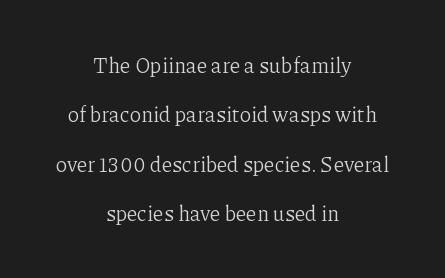
The image shows 21 px text type, upright; set centered, loose line spacing (2.35x), normal letter spacing, not underlined.
